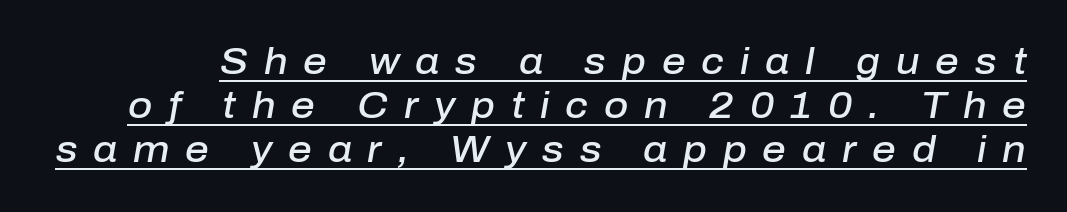
{"italic": "yes", "lean": "right", "slant_degrees": 10, "bold": "semi", "weight": "semibold", "width": "normal", "stroke_contrast": "low", "x_height": "medium", "monospaced": "no", "underline": "yes", "line_spacing_ratio": 1.19, "letter_spacing": "wide", "letter_spacing_em": 0.43, "glyph_px": 37}
